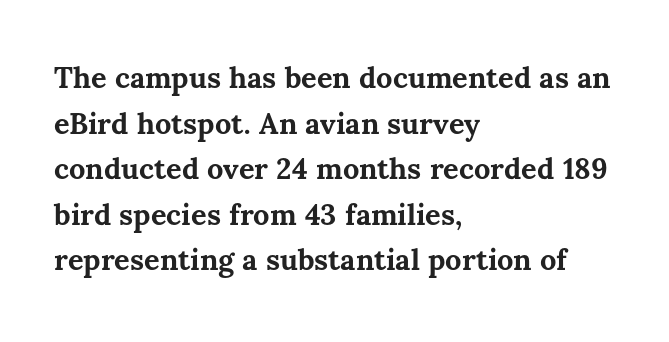
The image shows 29 px bold type, upright; set left-aligned, normal line spacing (1.57x), normal letter spacing, not underlined; medium stroke contrast and a medium x-height.
